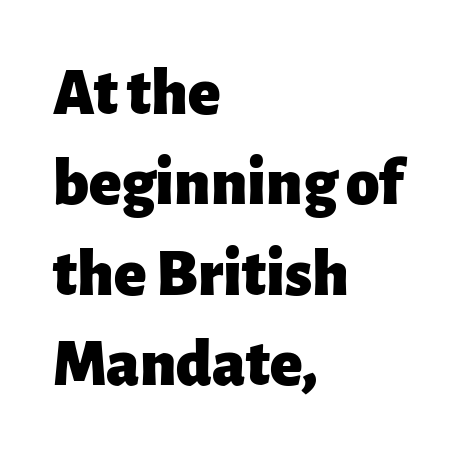
The image shows 67 px heavy sans-serif type, upright; set left-aligned, normal line spacing (1.35x), normal letter spacing, not underlined; low stroke contrast and a medium x-height.
